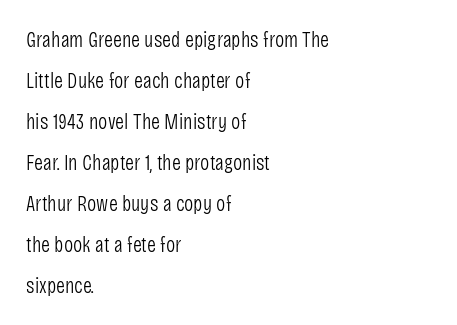
This rendering features lettering with no underline. Line starts are locked; line ends wander. Weight: not bold — regular or lighter. The letters stand upright; this is a roman face.
